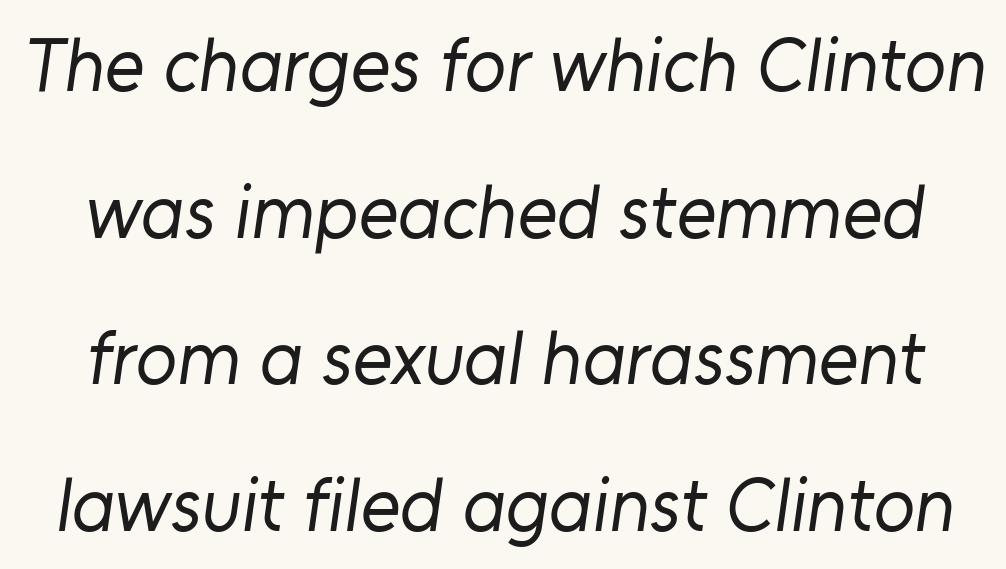
Q: Is the text bold? A: No.
Q: Is the typeface a serif or a sans-serif typeface? A: Sans-serif.
Q: Is the text underlined? A: No.
Q: Is the spacing between letters normal or unusually wide? A: Normal.
Q: Is the spacing between lines tight, normal or loose? A: Loose.
Q: Width (condensed, normal, or wide)? A: Normal.
Q: Stroke contrast? A: Low.
Q: x-height? A: Medium.
Q: Monospaced? A: No.
